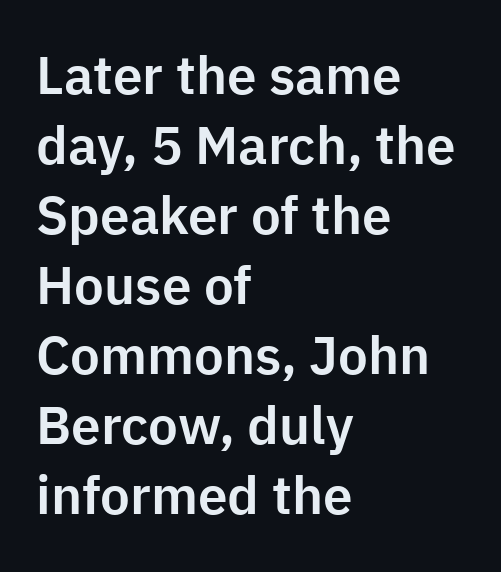
Q: Is the text italic (slanted)? A: No, it is upright.
Q: Is the typeface a serif or a sans-serif typeface? A: Sans-serif.
Q: Is the text underlined? A: No.
Q: How is the paragraph aligned? A: Left-aligned.
Q: Is the spacing between letters normal or unusually wide? A: Normal.
Q: Is the spacing between lines tight, normal or loose? A: Normal.
Q: Width (condensed, normal, or wide)? A: Normal.
Q: Stroke contrast? A: Low.
Q: x-height? A: Medium.
Q: Monospaced? A: No.
